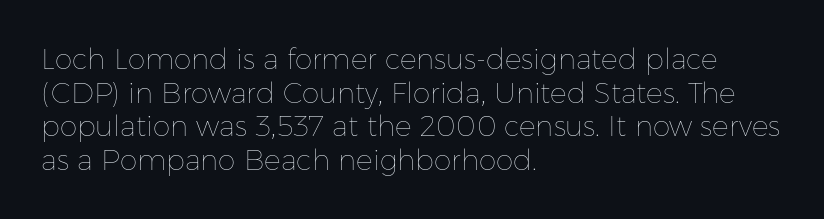
Q: Is the text bold? A: No.
Q: Is the text italic (slanted)? A: No, it is upright.
Q: Is the text underlined? A: No.
Q: How is the paragraph aligned? A: Left-aligned.
Q: Is the spacing between letters normal or unusually wide? A: Normal.
Q: Width (condensed, normal, or wide)? A: Normal.
Q: Stroke contrast? A: Low.
Q: x-height? A: Medium.
Q: Monospaced? A: No.
